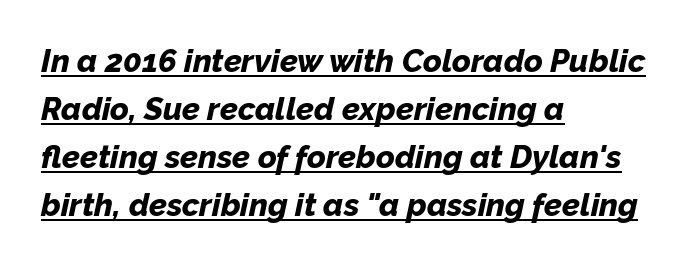
The image shows 32 px bold type, italic (leaning right); set left-aligned, normal line spacing (1.5x), normal letter spacing, underlined; low stroke contrast and a medium x-height.
